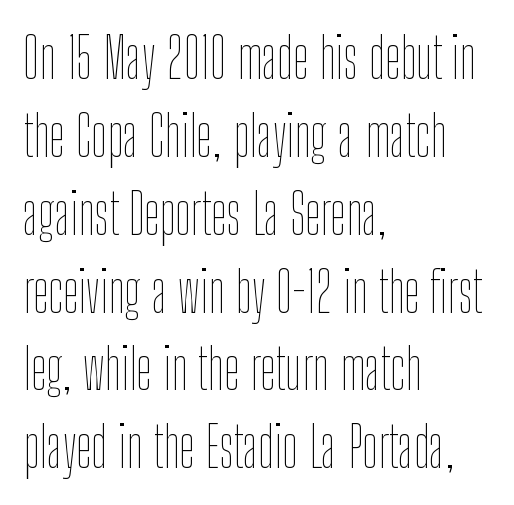
Q: Is the text bold? A: No.
Q: Is the text italic (slanted)? A: No, it is upright.
Q: Is the text underlined? A: No.
Q: How is the paragraph aligned? A: Left-aligned.
Q: Is the spacing between letters normal or unusually wide? A: Normal.
Q: Is the spacing between lines tight, normal or loose? A: Normal.
Q: Width (condensed, normal, or wide)? A: Condensed.
Q: Stroke contrast? A: Low.
Q: x-height? A: Medium.
Q: Monospaced? A: No.
